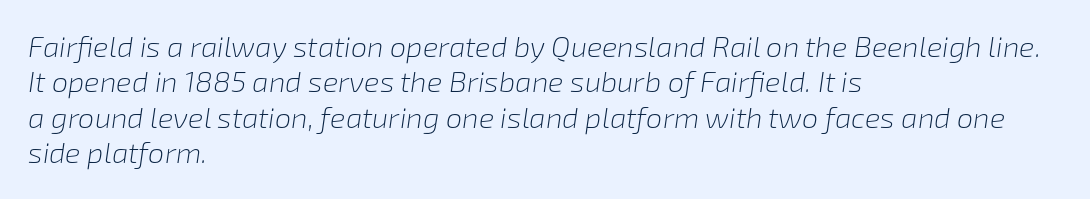
Q: Is the text bold? A: No.
Q: Is the text italic (slanted)? A: Yes, it leans right by about 8 degrees.
Q: Is the text underlined? A: No.
Q: How is the paragraph aligned? A: Left-aligned.
Q: Is the spacing between letters normal or unusually wide? A: Normal.
Q: Width (condensed, normal, or wide)? A: Normal.
Q: Stroke contrast? A: Low.
Q: x-height? A: Medium.
Q: Monospaced? A: No.
